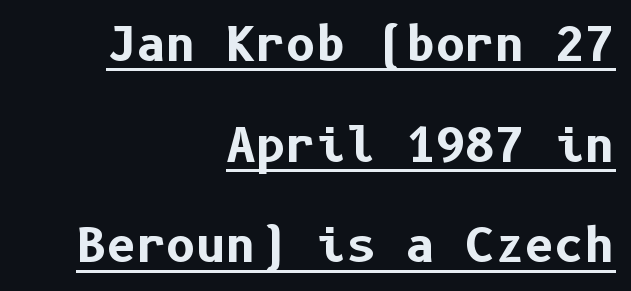
Typeset ragged left — the right edge is the straight one. The horizontal fit of the characters is conventional and even. The glyphs have the mass of a bold cut. A great deal of white space separates one row of letters from the next. The letters stand straight up with perfectly vertical stems. The face used here appears with an underline applied.
